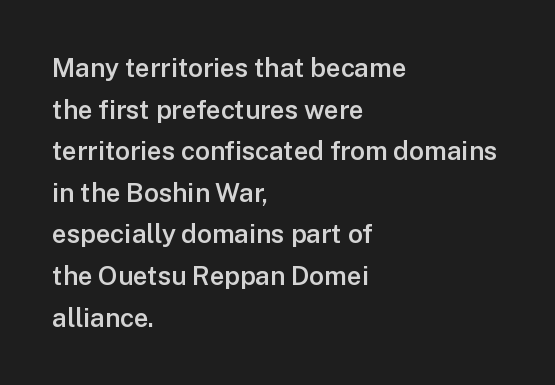
The space between consecutive lines is moderate. All the whitespace from short lines collects on the right. Is there any slant? The stems are plumb. The gaps between neighbouring characters are ordinary and unremarkable. Is the type bold? Partly — it's a semibold, heavier than regular but not fully bold.
